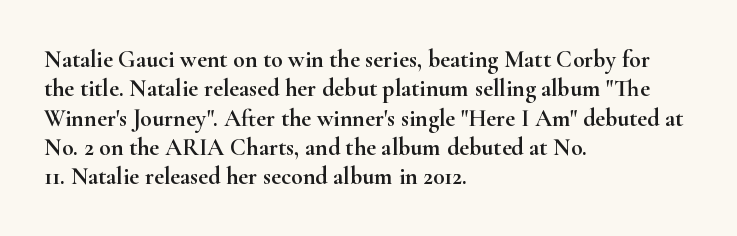
Q: Is the text italic (slanted)? A: No, it is upright.
Q: Is the text underlined? A: No.
Q: How is the paragraph aligned? A: Left-aligned.
Q: Is the spacing between letters normal or unusually wide? A: Normal.
